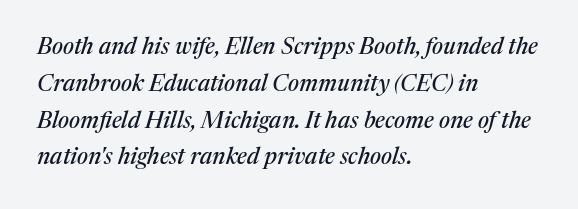
{"italic": "yes", "lean": "right", "slant_degrees": 17, "underline": "no", "align": "left", "line_spacing": "normal", "line_spacing_ratio": 1.6, "letter_spacing": "normal", "letter_spacing_em": 0.0, "glyph_px": 23}
